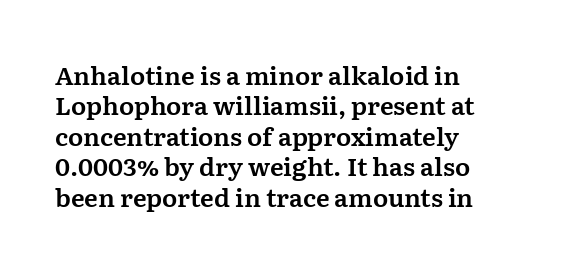
{"italic": "no", "underline": "no", "align": "left", "line_spacing_ratio": 1.22, "letter_spacing": "normal", "letter_spacing_em": 0.0, "glyph_px": 25}
